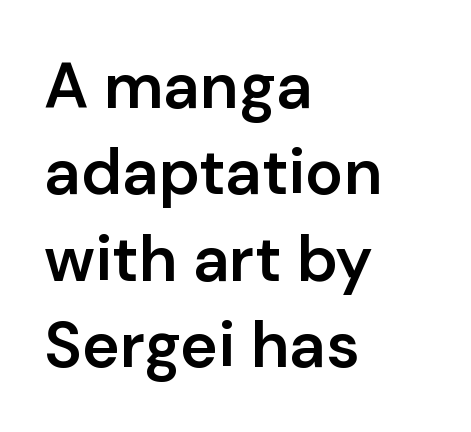
Lines of text with bare space underneath. The passage shown stacks its lines at a standard gap. Weight check: semibold — heavier than regular, not quite bold. Is there any slant? The stems are plumb. The passage shown is typed in a proportional face where columns would drift. The line texture is even and compact thanks to regular tracking.
